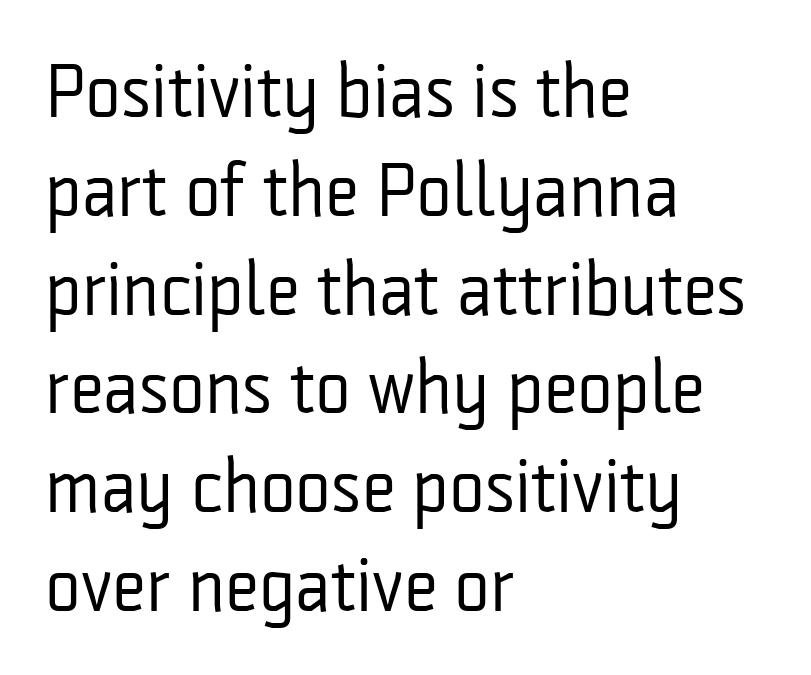
The image shows 76 px regular-weight, condensed sans-serif type, upright; set left-aligned, normal line spacing (1.3x), normal letter spacing, not underlined; low stroke contrast and a medium x-height.
